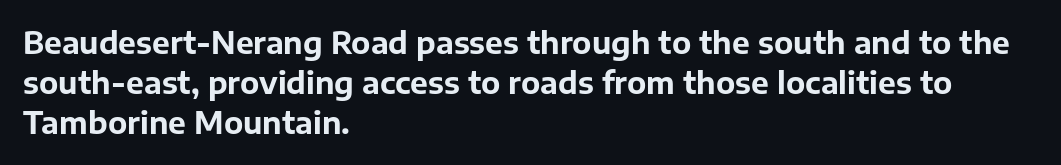
The image shows 30 px bold sans-serif type, upright; set left-aligned, normal line spacing (1.34x), normal letter spacing, not underlined; low stroke contrast and a medium x-height.
